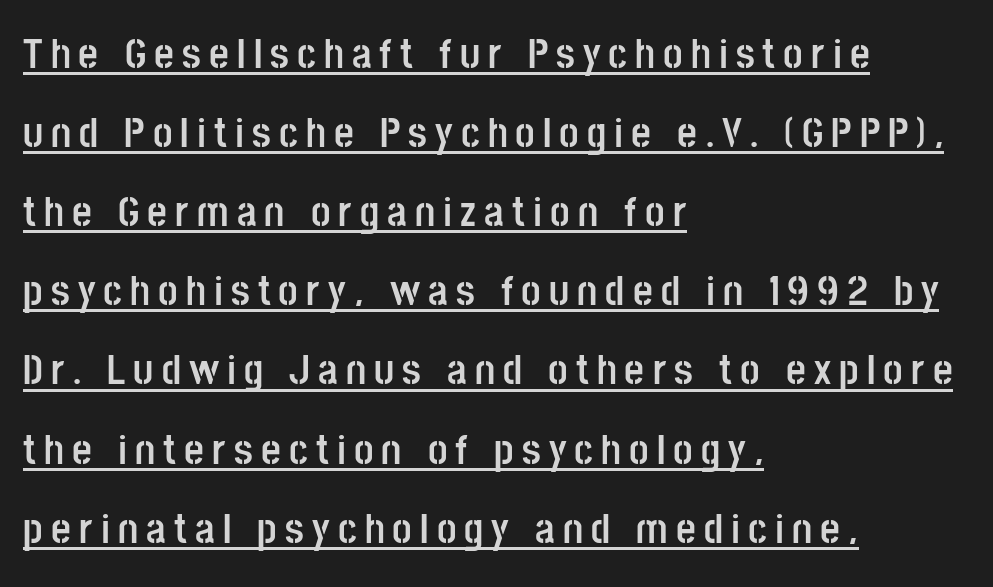
Notice how thick the strokes are: this is what a full bold looks like. Serif or sans? Sans — the stroke terminals are bare. A classic flush-left, rag-right setting is used for this passage. Ordinary non-slanted type is in use.
